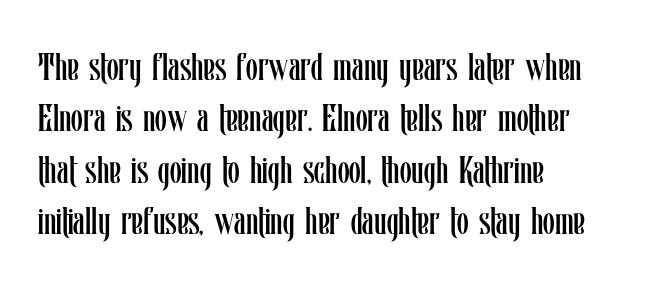
The image shows 38 px regular-weight, condensed type, upright; set left-aligned, normal line spacing (1.35x), normal letter spacing, not underlined; low stroke contrast and a medium x-height.
